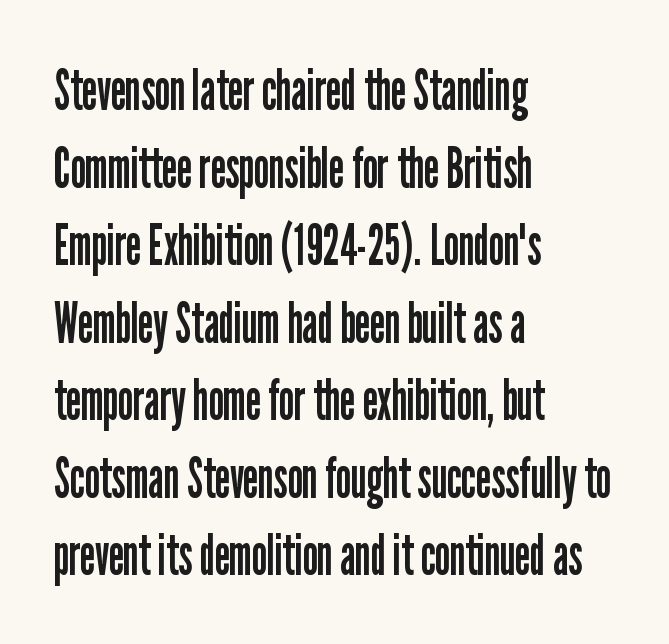
Q: Is the text bold? A: No.
Q: Is the text italic (slanted)? A: No, it is upright.
Q: Is the typeface a serif or a sans-serif typeface? A: Sans-serif.
Q: Is the text underlined? A: No.
Q: How is the paragraph aligned? A: Left-aligned.
Q: Is the spacing between letters normal or unusually wide? A: Normal.
Q: Is the spacing between lines tight, normal or loose? A: Normal.
Q: Width (condensed, normal, or wide)? A: Condensed.
Q: Stroke contrast? A: Low.
Q: x-height? A: Medium.
Q: Monospaced? A: No.
